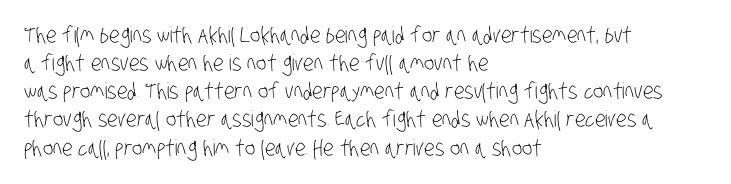
The strokes are not fattened; the text isn't bold. The rendering uses a moderate line-height, typical for paragraphs. The face used here is rendered with its standard letterfit. Type without underlining.
